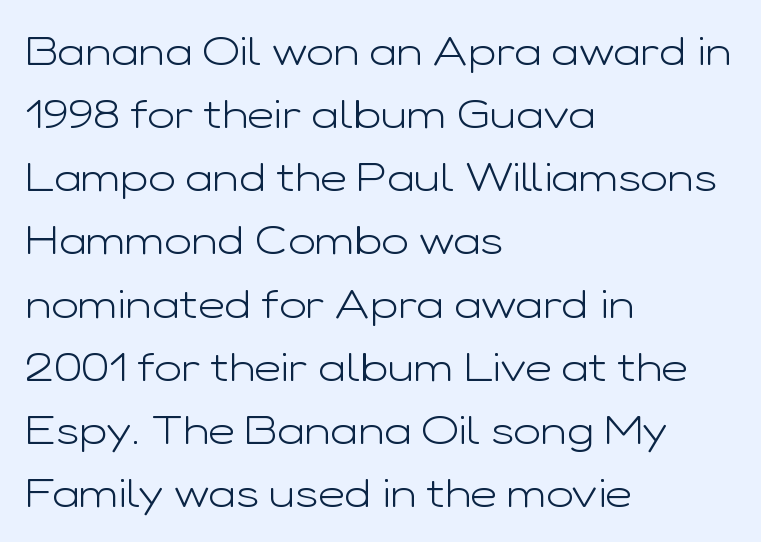
{"serif": "no", "italic": "no", "bold": "no", "weight": "light", "width": "wide", "stroke_contrast": "low", "x_height": "medium", "monospaced": "no", "underline": "no", "align": "left", "line_spacing": "normal", "line_spacing_ratio": 1.54, "letter_spacing": "normal", "letter_spacing_em": 0.0, "glyph_px": 41}
